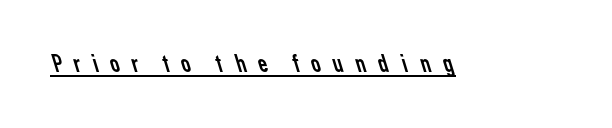
The image shows 27 px text type; set unusually wide letter spacing (+0.34 em), underlined.
